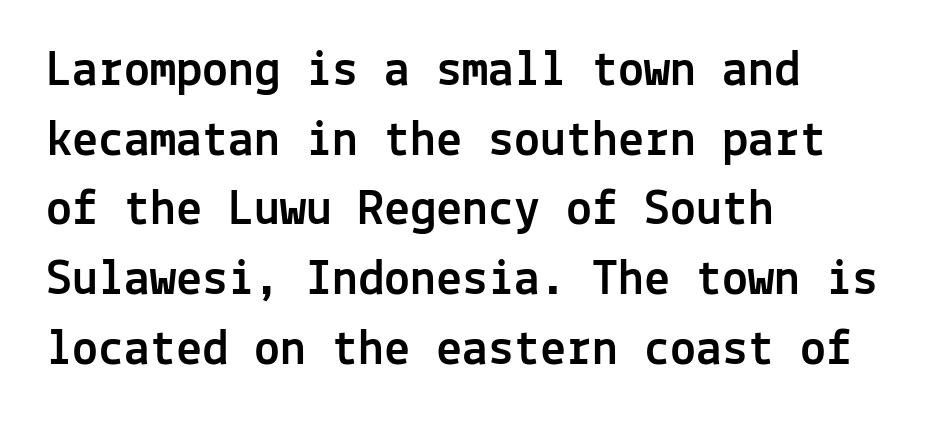
This is sans-serif lettering, the kind often seen on screens and signage. The rendering keeps characters at their native spacing. A normal amount of white space separates one row of letters from the next. A bare baseline throughout the passage. The lettering stays uniformly vertical, giving the passage a roman look. A typesetter would call this monospace, since all characters share one set width.
